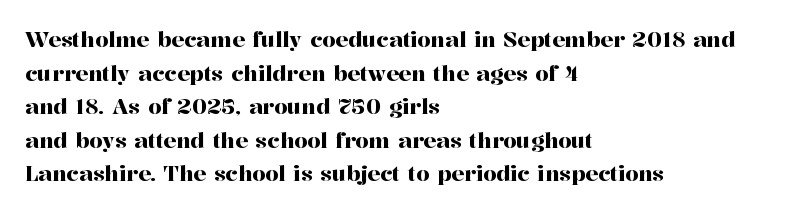
{"italic": "no", "underline": "no", "align": "left", "line_spacing": "normal", "line_spacing_ratio": 1.6, "letter_spacing": "normal", "letter_spacing_em": 0.0, "glyph_px": 21}
